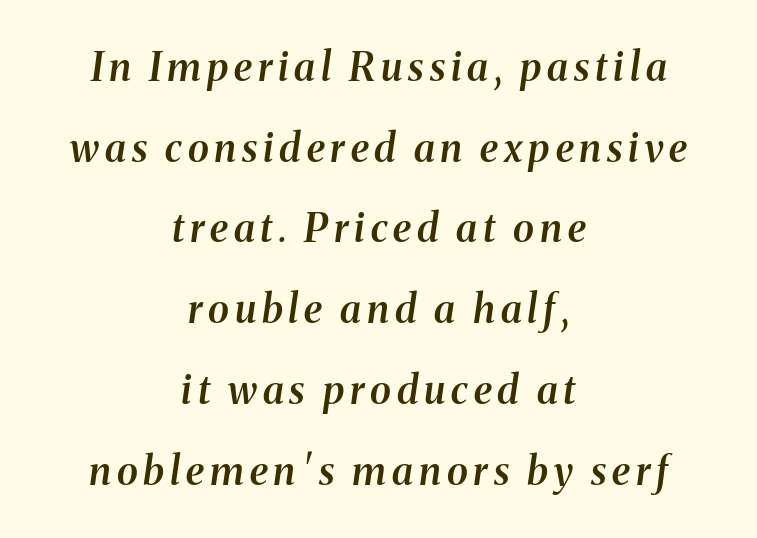
Caption: multi-line text, centered on the measure. Proportional: the letters do not fall into vertical columns. The typeface chosen for these lines features serifs. The space beneath each line is pristine and unruled. The passage shown stacks its lines with a broad gap.
